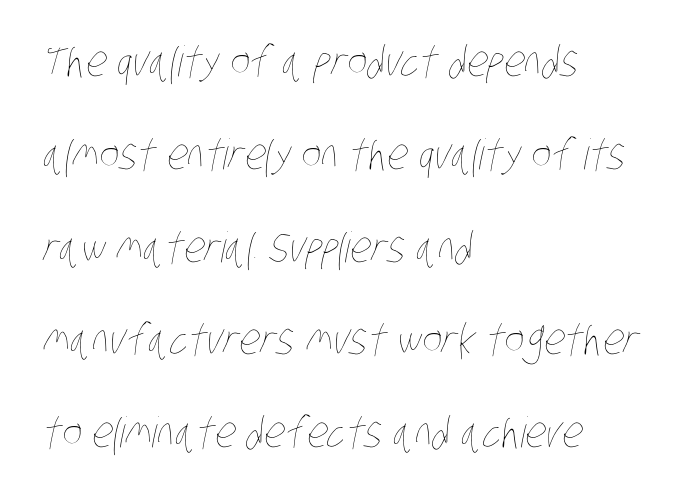
These lines are rendered in a variable-pitch font. Whoever set this chose breathing room over compactness in the vertical rhythm. The face looks like a standard text weight, possibly lighter. These lines keep a tight, regular rhythm from letter to letter.
